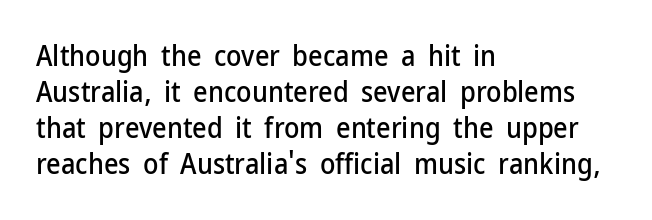
{"serif": "no", "italic": "no", "width": "normal", "stroke_contrast": "low", "x_height": "medium", "monospaced": "no", "underline": "no", "align": "left", "line_spacing": "normal", "line_spacing_ratio": 1.29, "letter_spacing": "normal", "letter_spacing_em": 0.0, "glyph_px": 28}
